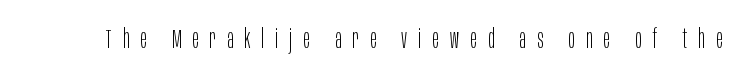
{"italic": "no", "bold": "no", "underline": "no", "letter_spacing": "wide", "letter_spacing_em": 0.41, "glyph_px": 27}
